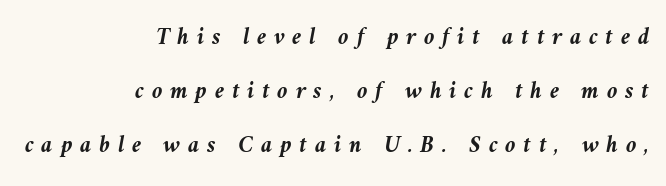
{"italic": "yes", "lean": "left", "slant_degrees": 10, "bold": "yes", "underline": "no", "align": "right", "line_spacing": "loose", "line_spacing_ratio": 2.26, "letter_spacing": "wide", "letter_spacing_em": 0.32, "glyph_px": 24}
